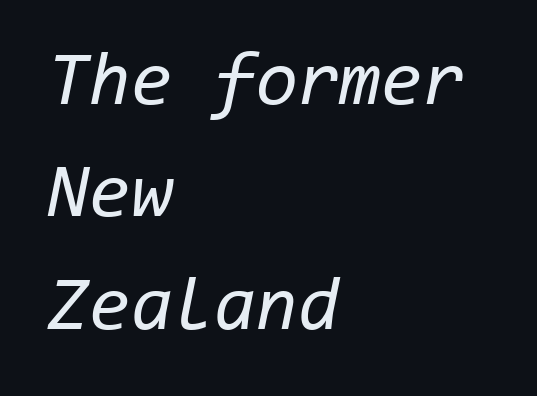
{"italic": "yes", "lean": "right", "slant_degrees": 11, "bold": "no", "weight": "regular", "width": "normal", "stroke_contrast": "low", "x_height": "medium", "monospaced": "yes", "underline": "no", "align": "left", "line_spacing": "normal", "line_spacing_ratio": 1.48, "letter_spacing": "normal", "letter_spacing_em": 0.0, "glyph_px": 76}
